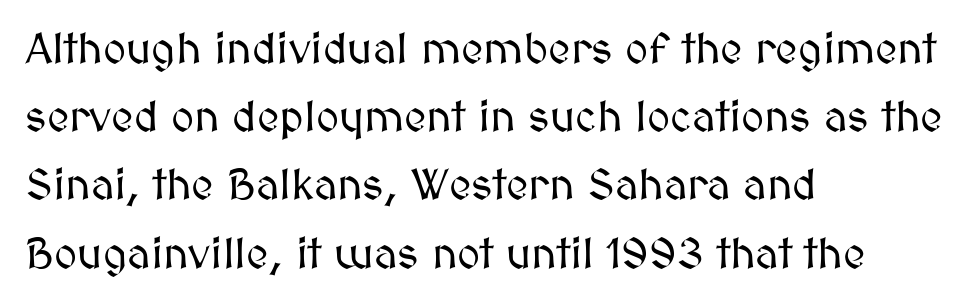
In terms of letterspacing, this is plain default setting. Varying glyph widths throughout — classic text-font behaviour. The vertical gap from one line to the next is medium. The specimen omits any rule beneath the text block's lines. Style check: upright.
